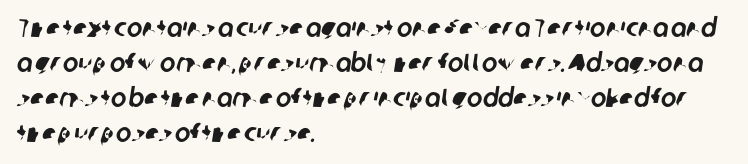
The image shows 26 px text type; set left-aligned, normal line spacing (1.34x), normal letter spacing, not underlined.
